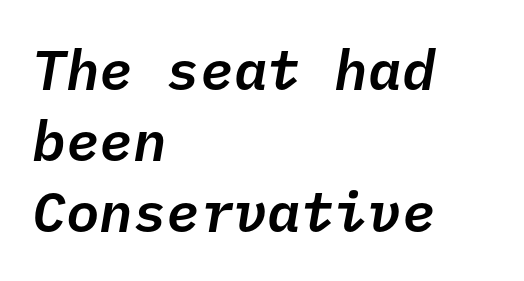
The image shows 56 px text type, italic (leaning right), monospaced; set left-aligned, normal line spacing (1.27x), normal letter spacing, not underlined; low stroke contrast and a medium x-height.
